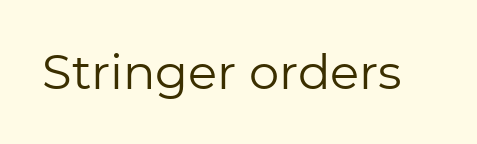
Q: Is the text bold? A: No.
Q: Is the text italic (slanted)? A: No, it is upright.
Q: Is the typeface a serif or a sans-serif typeface? A: Sans-serif.
Q: Is the text underlined? A: No.
Q: Is the spacing between letters normal or unusually wide? A: Normal.
Q: Width (condensed, normal, or wide)? A: Normal.
Q: Stroke contrast? A: Low.
Q: x-height? A: Medium.
Q: Monospaced? A: No.
